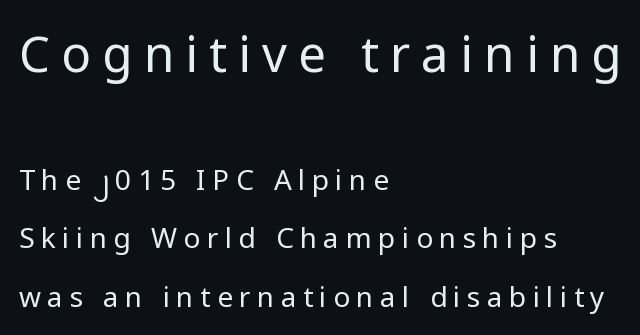
{"serif": "no", "italic": "no", "bold": "no", "weight": "regular", "width": "normal", "stroke_contrast": "low", "x_height": "medium", "monospaced": "no", "underline": "no", "align": "left", "line_spacing": "loose", "line_spacing_ratio": 2.08, "letter_spacing": "wide", "letter_spacing_em": 0.23, "larger_block": "first", "size_ratio": 1.75, "glyph_px": 49}
